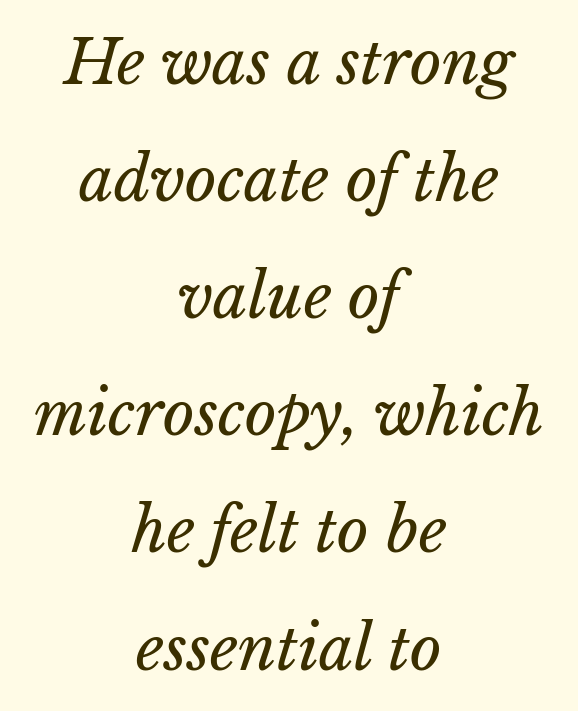
Q: Is the text bold? A: No.
Q: Is the text italic (slanted)? A: Yes, it leans right by about 15 degrees.
Q: Is the text underlined? A: No.
Q: How is the paragraph aligned? A: Centered.
Q: Is the spacing between letters normal or unusually wide? A: Normal.
Q: Is the spacing between lines tight, normal or loose? A: Loose.
Q: Width (condensed, normal, or wide)? A: Normal.
Q: Stroke contrast? A: Low.
Q: x-height? A: Medium.
Q: Monospaced? A: No.
